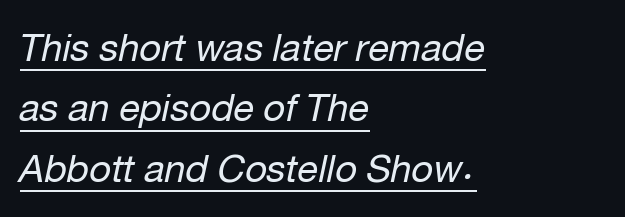
Q: Is the text bold? A: No.
Q: Is the text italic (slanted)? A: Yes, it leans right by about 12 degrees.
Q: Is the text underlined? A: Yes.
Q: How is the paragraph aligned? A: Left-aligned.
Q: Is the spacing between letters normal or unusually wide? A: Normal.
Q: Is the spacing between lines tight, normal or loose? A: Normal.
Q: Width (condensed, normal, or wide)? A: Normal.
Q: Stroke contrast? A: Low.
Q: x-height? A: Medium.
Q: Monospaced? A: No.
